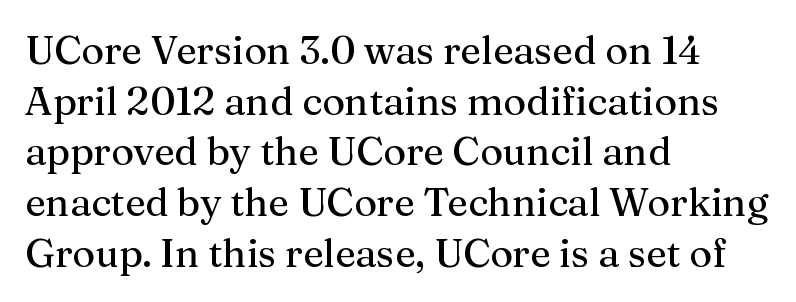
Q: Is the text italic (slanted)? A: No, it is upright.
Q: Is the typeface a serif or a sans-serif typeface? A: Serif.
Q: Is the text underlined? A: No.
Q: How is the paragraph aligned? A: Left-aligned.
Q: Is the spacing between letters normal or unusually wide? A: Normal.
Q: Is the spacing between lines tight, normal or loose? A: Normal.
Q: Width (condensed, normal, or wide)? A: Normal.
Q: Stroke contrast? A: Medium.
Q: x-height? A: Medium.
Q: Monospaced? A: No.
